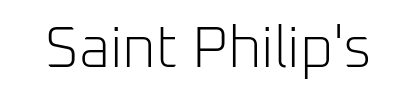
The image shows 58 px light sans-serif type, upright; set normal letter spacing, not underlined; low stroke contrast and a medium x-height.
